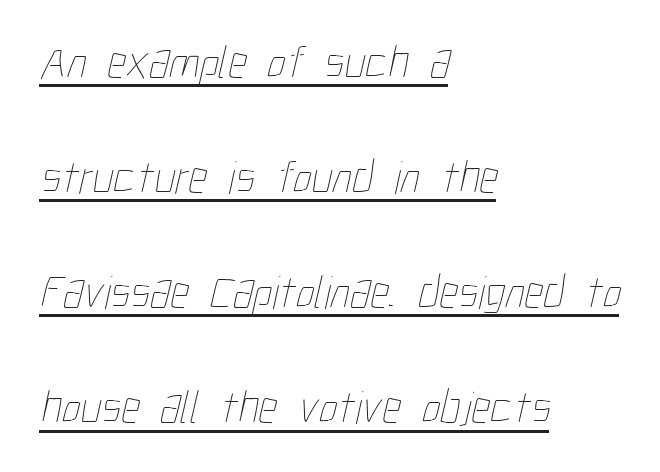
{"bold": "no", "weight": "thin", "width": "condensed", "stroke_contrast": "low", "x_height": "medium", "monospaced": "no", "underline": "yes", "align": "left", "line_spacing": "loose", "line_spacing_ratio": 2.45, "letter_spacing": "normal", "letter_spacing_em": 0.0, "glyph_px": 47}
